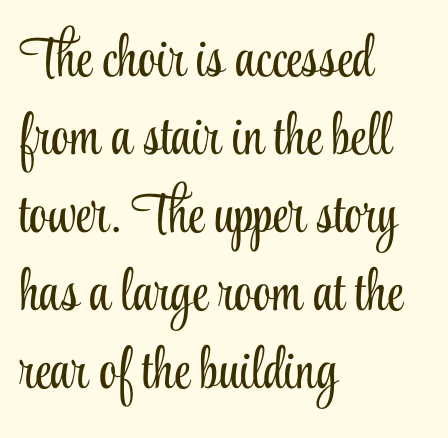
Q: Is the text bold? A: No.
Q: Is the text italic (slanted)? A: Yes.
Q: Is the typeface a serif or a sans-serif typeface? A: Serif.
Q: Is the text underlined? A: No.
Q: How is the paragraph aligned? A: Left-aligned.
Q: Is the spacing between letters normal or unusually wide? A: Normal.
Q: Is the spacing between lines tight, normal or loose? A: Normal.
Q: Width (condensed, normal, or wide)? A: Condensed.
Q: Stroke contrast? A: Low.
Q: x-height? A: Small.
Q: Monospaced? A: No.
